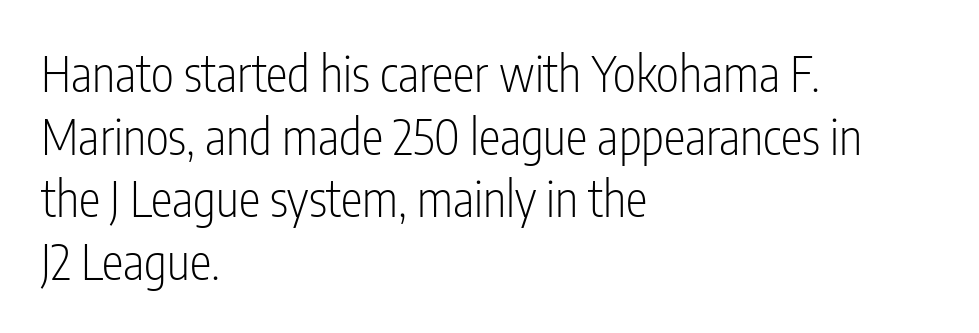
Nobody touched the tracking dial on this one. This sample uses an upright cut, with every glyph sitting square on the baseline. The baseline area is clear. No letter is thick-stroked: the sample isn't bold.
